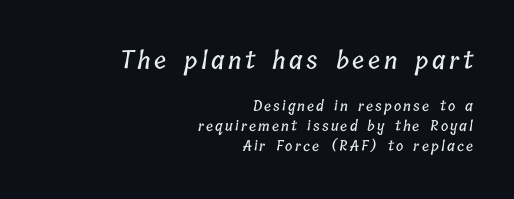
You get the large type first, then a drop to smaller type. Words float on clear page, feet unadorned. In terms of leading, this rendering sits right in the middle. Notice how the passage keeps a crisp vertical edge on the right only.
